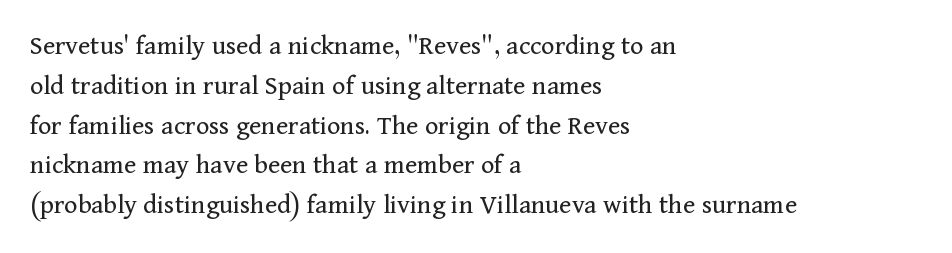
The image shows 28 px regular-weight serif type, upright; set left-aligned, normal line spacing (1.42x), normal letter spacing, not underlined; medium stroke contrast and a medium x-height.
